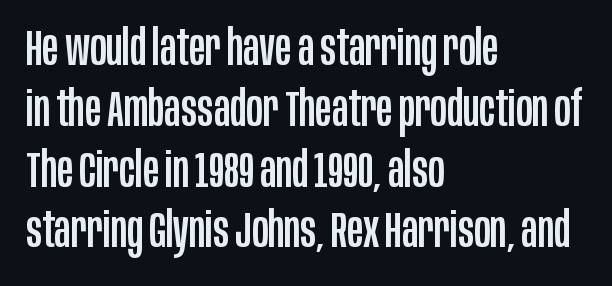
{"serif": "no", "italic": "no", "width": "condensed", "stroke_contrast": "low", "x_height": "large", "monospaced": "no", "underline": "no", "align": "left", "line_spacing_ratio": 1.24, "letter_spacing": "normal", "letter_spacing_em": 0.0, "glyph_px": 49}
